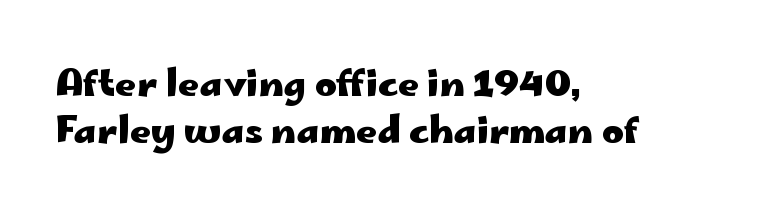
Tracking here is standard; glyphs follow each other at the usual distance. Students, observe: this is what conventionally led text looks like. The face used here is proportionally spaced, like ordinary book or web type. Layout note: lines flush left. Is the type bold? Yes — the strokes are clearly thick and heavy.
